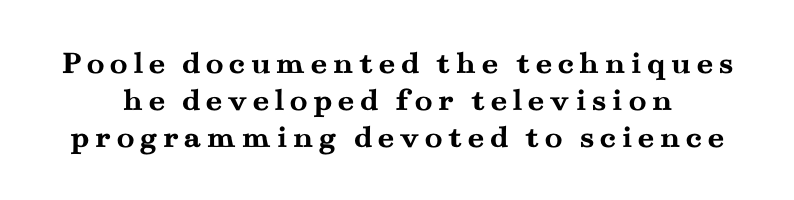
The image shows 33 px semibold, wide serif type, upright; set tight line spacing (1.12x), not underlined; medium stroke contrast and a small x-height.
